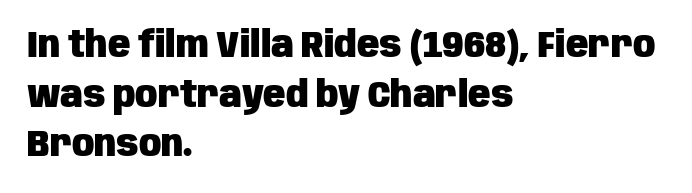
Ascenders rise straight up at ninety degrees. These lines keep a tight, regular rhythm from letter to letter. A classic flush-left, rag-right setting is used for this passage. Rows of type keep a routine distance in the vertical direction.
